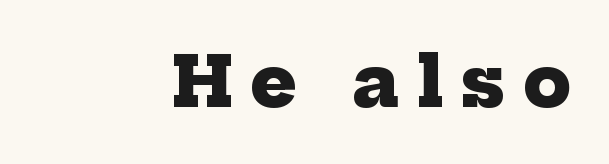
These lines have a slow, spaced-out rhythm from letter to letter. The zone under the glyphs is completely vacant. The passage is arranged like a letterhead date or caption credit — flush right. A typesetter would call this proportional, since set widths differ per character. I'd call this a serif setting — the letters wear small feet.
